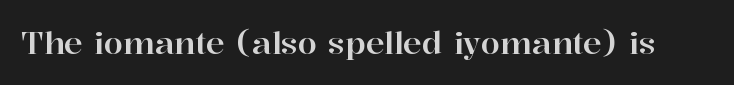
Beneath every word, the page is bare. Does extra space separate the letters? No, they use regular spacing. Regarding serifs, this sample has them. The letters advance in unequal steps, a hallmark of proportional type. The axis of the letterforms is exactly vertical.
